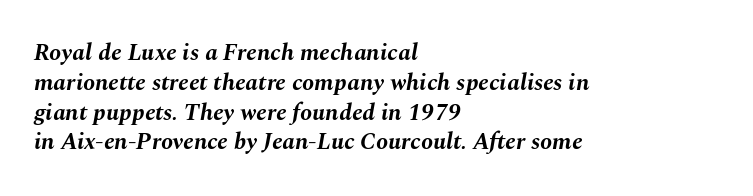
{"italic": "yes", "lean": "right", "slant_degrees": 10, "bold": "yes", "underline": "no", "align": "left", "line_spacing_ratio": 1.24, "letter_spacing": "normal", "letter_spacing_em": 0.0, "glyph_px": 24}
